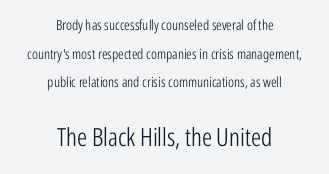
Q: Is the text bold? A: No.
Q: Is the text italic (slanted)? A: No, it is upright.
Q: Is the text underlined? A: No.
Q: How is the paragraph aligned? A: Centered.
Q: Is the spacing between letters normal or unusually wide? A: Normal.
Q: Is the spacing between lines tight, normal or loose? A: Loose.
Q: Which block of text is set in a larger size, the first (top) or the second (bottom)? A: The second (bottom) one.
